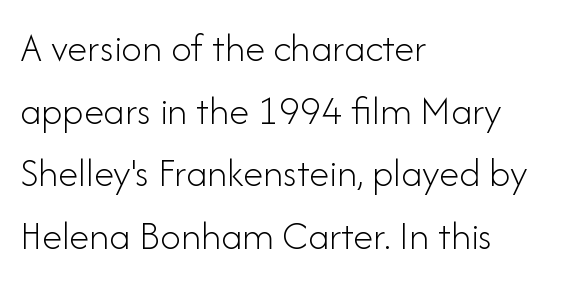
The compositor pushed each line to the left boundary. Notice how the stems are strictly vertical — no italics here. The strokes are not fattened; the text isn't bold. A bare baseline throughout the passage.
